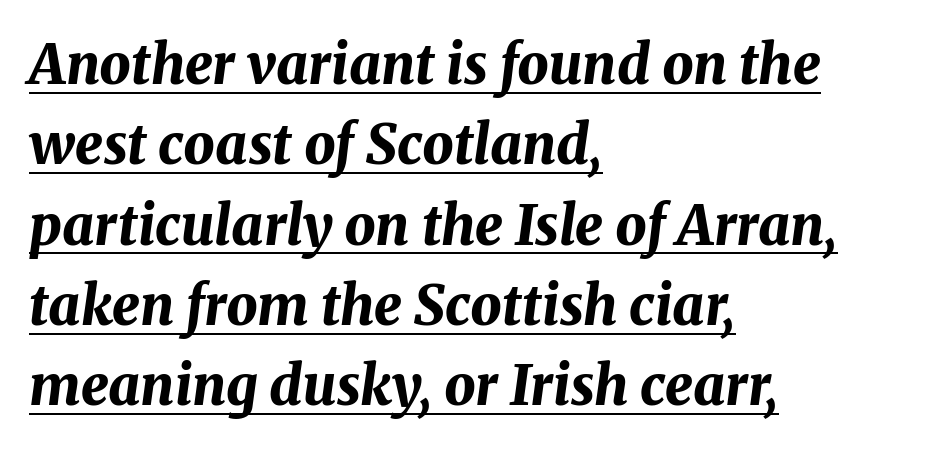
The image shows 55 px bold type, italic (leaning right); set left-aligned, normal line spacing (1.46x), normal letter spacing, underlined; medium stroke contrast and a medium x-height.
